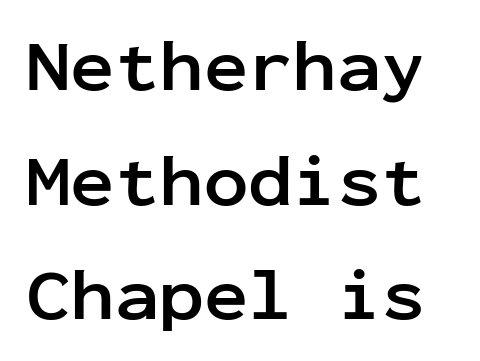
{"serif": "no", "italic": "no", "bold": "yes", "weight": "semibold", "width": "normal", "stroke_contrast": "low", "x_height": "medium", "monospaced": "yes", "underline": "no", "line_spacing": "normal", "line_spacing_ratio": 1.55, "letter_spacing": "normal", "letter_spacing_em": 0.0, "glyph_px": 74}
